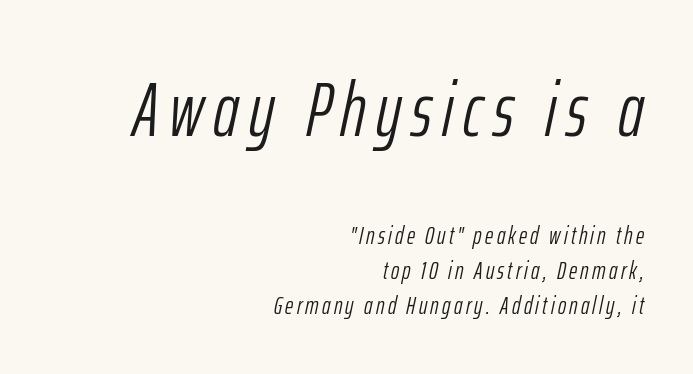
{"italic": "yes", "lean": "right", "slant_degrees": 12, "bold": "no", "weight": "light", "width": "condensed", "stroke_contrast": "low", "x_height": "medium", "monospaced": "no", "underline": "no", "align": "right", "line_spacing": "normal", "line_spacing_ratio": 1.39, "larger_block": "first", "size_ratio": 3.04, "glyph_px": 76}
